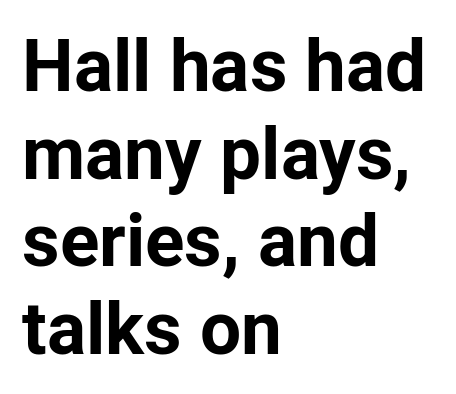
There is no visible air inserted between adjacent glyphs. Layout note: lines flush left. The foot of each line stays bare and open. Typesetter's note: full bold, strokes at maximum text heaviness. Note the varied advance widths — an 'i' is clearly narrower than an 'm'. A typesetter would mark this as roman, not italic.
